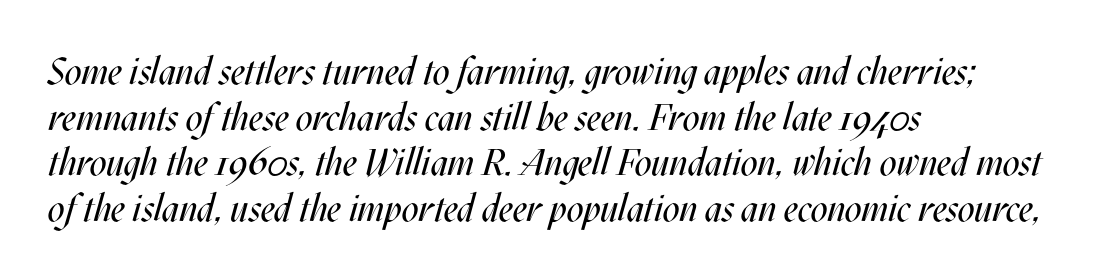
The image shows 37 px regular-weight, condensed type, italic (leaning right); set left-aligned, line spacing 1.23x, normal letter spacing, not underlined; medium stroke contrast and a large x-height.
